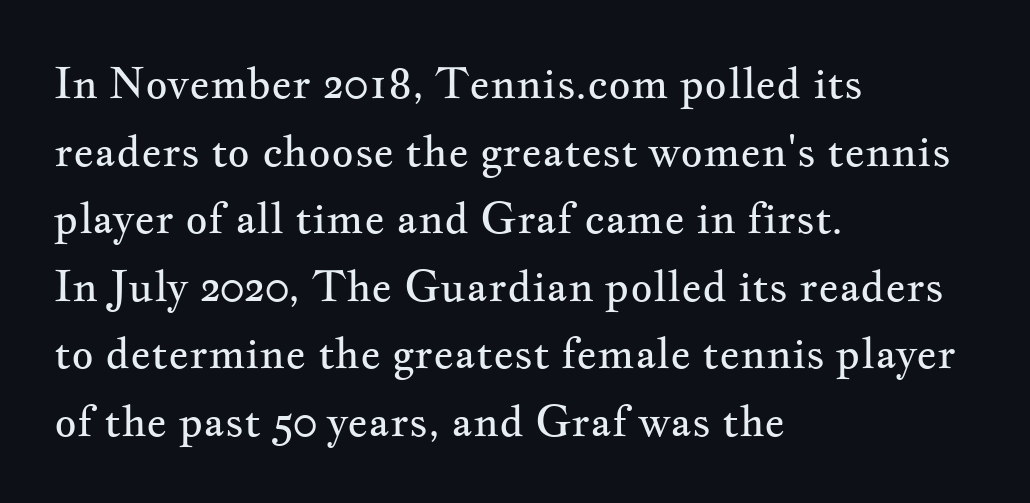
The image shows 43 px regular-weight, wide serif type, upright; set left-aligned, normal line spacing (1.57x), normal letter spacing, not underlined; medium stroke contrast and a small x-height.
